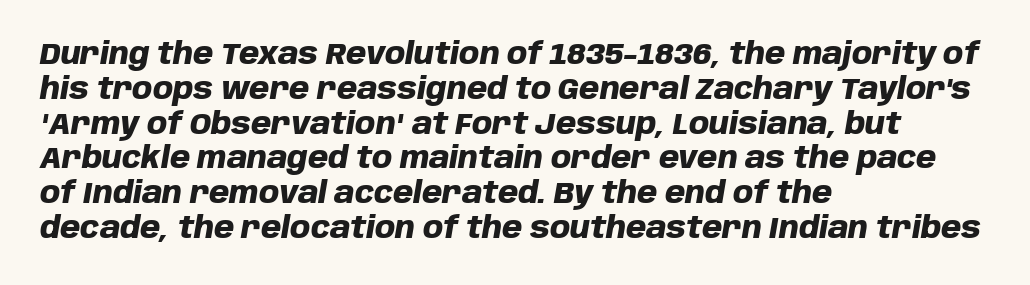
The image shows 29 px heavy type, italic (leaning right); set left-aligned, line spacing 1.2x, normal letter spacing, not underlined; low stroke contrast and a large x-height.
